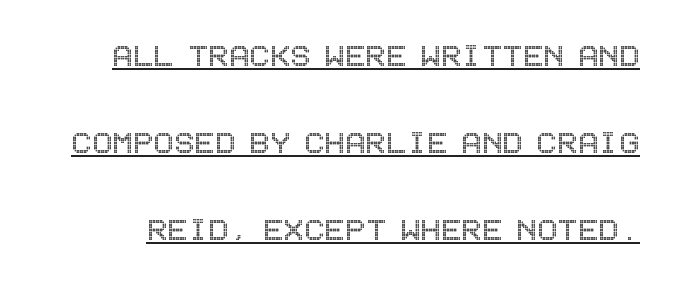
The image shows 38 px condensed type, upright; set loose line spacing (2.29x), normal letter spacing, underlined; a large x-height.
